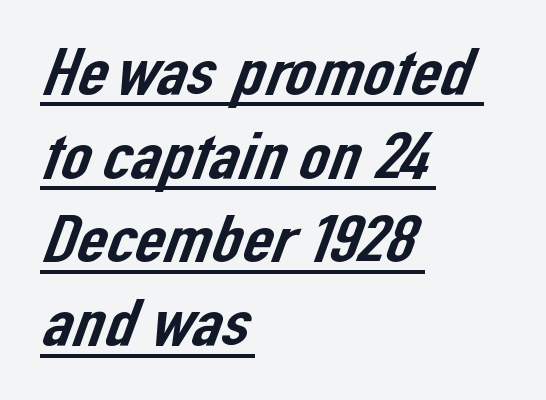
{"serif": "no", "width": "normal", "stroke_contrast": "low", "x_height": "medium", "monospaced": "no", "underline": "yes", "align": "left", "line_spacing": "normal", "line_spacing_ratio": 1.25, "letter_spacing": "normal", "letter_spacing_em": 0.0, "glyph_px": 67}
